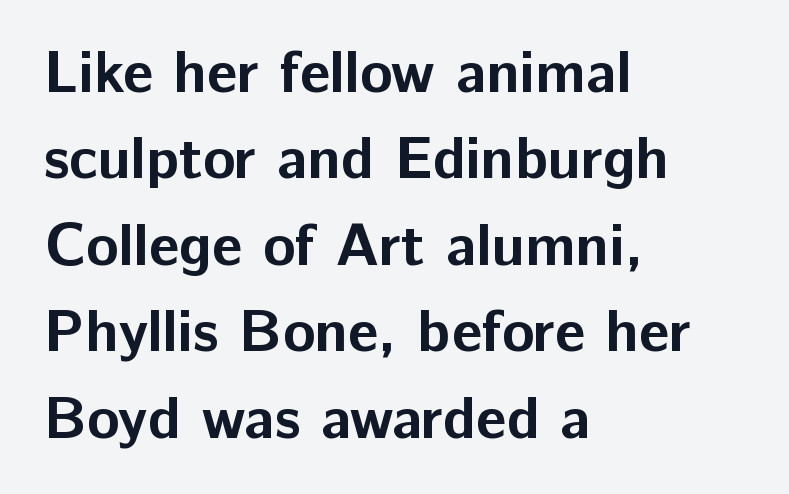
Q: Is the text bold? A: Yes.
Q: Is the text italic (slanted)? A: No, it is upright.
Q: Is the typeface a serif or a sans-serif typeface? A: Sans-serif.
Q: Is the text underlined? A: No.
Q: How is the paragraph aligned? A: Left-aligned.
Q: Is the spacing between letters normal or unusually wide? A: Normal.
Q: Is the spacing between lines tight, normal or loose? A: Normal.
Q: Width (condensed, normal, or wide)? A: Normal.
Q: Stroke contrast? A: Low.
Q: x-height? A: Medium.
Q: Monospaced? A: No.
